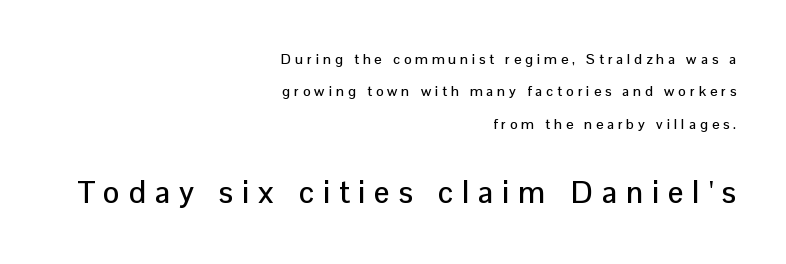
The image shows 31 px sans-serif type, upright; set right-aligned, loose line spacing (2.32x), unusually wide letter spacing (+0.29 em), not underlined; the second (bottom) block is 2.21x larger; low stroke contrast and a medium x-height.
